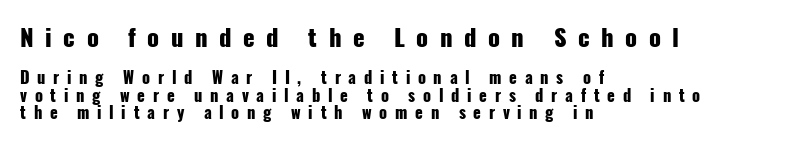
The image shows 24 px bold type, upright; set left-aligned, tight line spacing (1.11x), unusually wide letter spacing (+0.48 em), not underlined; the first (top) block is 1.5x larger.
